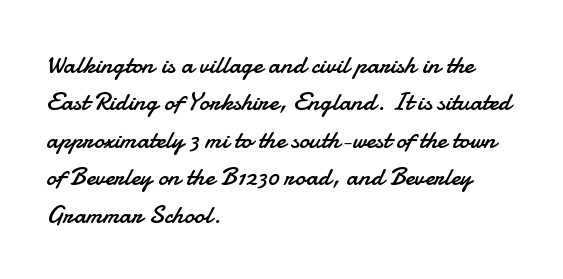
The image shows 26 px text type; set left-aligned, normal line spacing (1.44x), normal letter spacing, not underlined.
